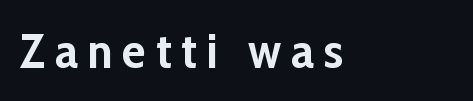
In terms of weight, the rendering is a true, heavy bold. Students, note that the glyphs here are deliberately spaced far apart. You could not count columns in this text — the font is proportionally spaced. Nothing sits at the stroke ends, so this counts as sans-serif. Nope, not italic — everything's standing straight.
